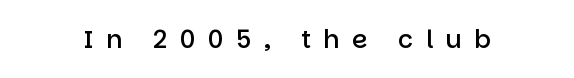
Bare-footed words on every line. Nope, not italic — everything's standing straight. A fair bit of extra ink — the face is semibold, not bold. Display-style spreading of the glyphs; the letterfit is very open.
